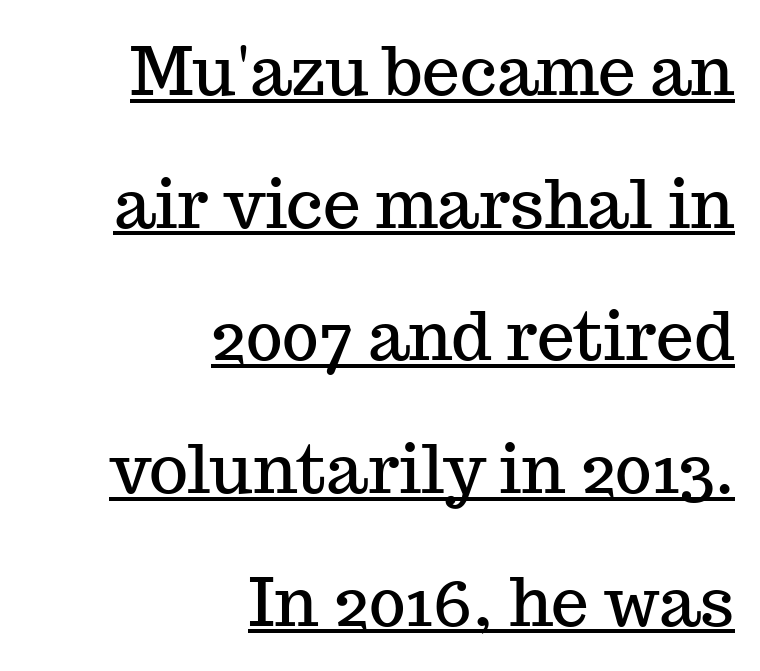
{"serif": "yes", "italic": "no", "width": "normal", "stroke_contrast": "medium", "x_height": "medium", "monospaced": "no", "underline": "yes", "align": "right", "line_spacing": "loose", "line_spacing_ratio": 1.98, "letter_spacing": "normal", "letter_spacing_em": 0.0, "glyph_px": 67}
